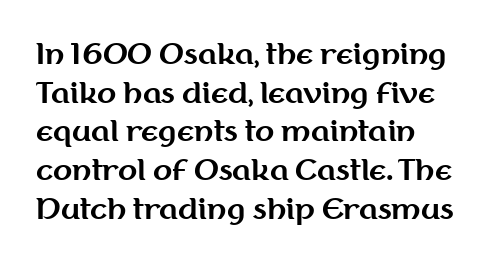
Plenty of ink on the page — the face is bold. The characters display no serif detailing; their extremities are plain. The letters stand upright; this is a roman face. The space beneath each line is pristine and unruled. Line spacing here is normal. Think of a printed novel: that variable character pitch is what you see here.
